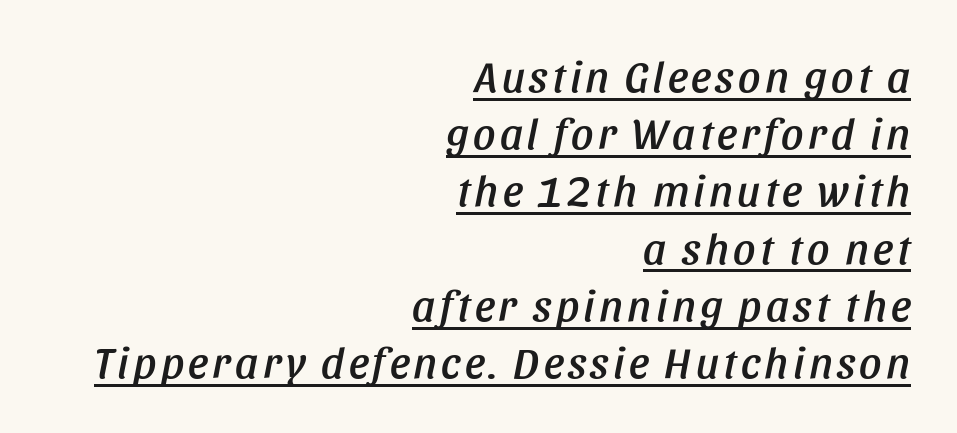
The whole block is typeset with a tilt. The lines are quadded right. The leading is moderate, giving the passage an even texture. You could not count columns in this text — the font is proportionally spaced. Somebody hit Ctrl+U on this one — the words are underlined.
